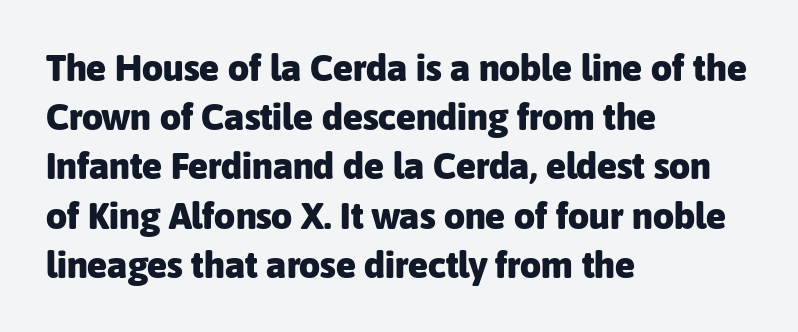
Q: Is the text bold? A: Yes.
Q: Is the text italic (slanted)? A: No, it is upright.
Q: Is the typeface a serif or a sans-serif typeface? A: Sans-serif.
Q: Is the text underlined? A: No.
Q: How is the paragraph aligned? A: Left-aligned.
Q: Is the spacing between letters normal or unusually wide? A: Normal.
Q: Is the spacing between lines tight, normal or loose? A: Normal.
Q: Width (condensed, normal, or wide)? A: Normal.
Q: Stroke contrast? A: Low.
Q: x-height? A: Medium.
Q: Monospaced? A: No.
